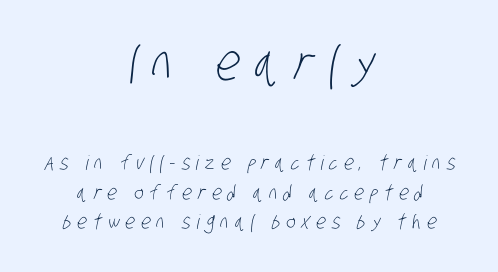
The image shows 50 px light, condensed sans-serif type; set centered, normal line spacing (1.48x), unusually wide letter spacing (+0.3 em), not underlined; the first (top) block is 2.5x larger; low stroke contrast and a large x-height.
